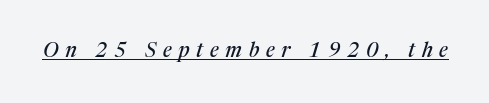
The face used here appears with an underline applied. The letters are spread apart with noticeably loose tracking. The whole block is typeset with a tilt.
